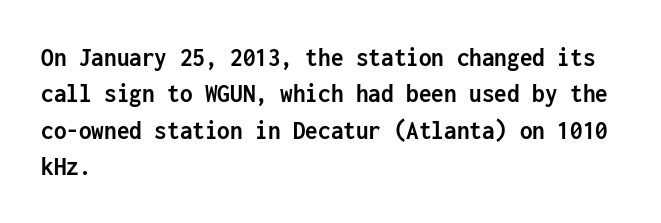
The image shows 28 px semibold, condensed sans-serif type, upright, monospaced; set left-aligned, normal line spacing (1.3x), normal letter spacing, not underlined; low stroke contrast and a medium x-height.
